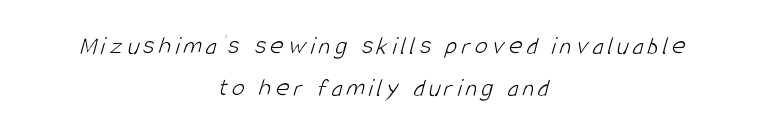
{"bold": "no", "underline": "no", "align": "center", "line_spacing": "normal", "line_spacing_ratio": 1.6, "glyph_px": 26}
